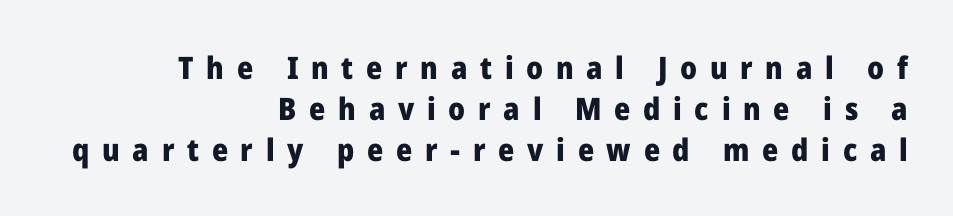
The image shows 31 px heavy sans-serif type, upright; set right-aligned, normal line spacing (1.32x), unusually wide letter spacing (+0.41 em), not underlined; low stroke contrast and a medium x-height.
